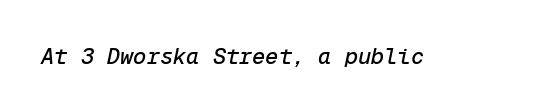
Q: Is the text italic (slanted)? A: Yes, it leans right by about 12 degrees.
Q: Is the text underlined? A: No.
Q: Is the spacing between letters normal or unusually wide? A: Normal.
